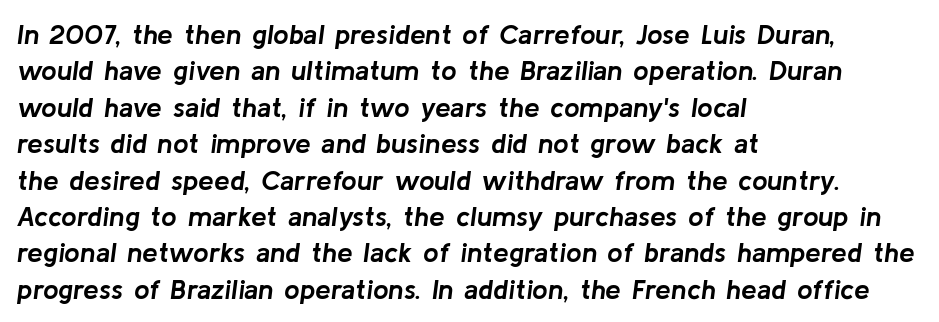
{"italic": "yes", "lean": "right", "slant_degrees": 8, "bold": "yes", "weight": "semibold", "width": "normal", "stroke_contrast": "low", "x_height": "medium", "monospaced": "no", "underline": "no", "align": "left", "line_spacing": "normal", "line_spacing_ratio": 1.3, "letter_spacing": "normal", "letter_spacing_em": 0.0, "glyph_px": 28}
